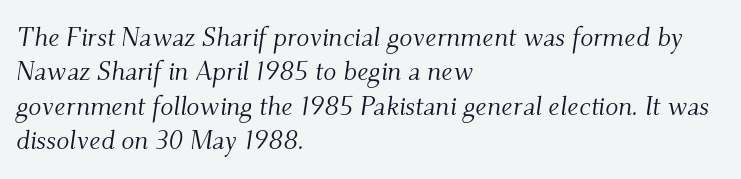
Beneath every word, the page is bare. Notice how the passage keeps a crisp vertical edge on the left only. Rows of type keep a routine distance in the vertical direction. The face looks like a standard text weight, possibly lighter. Observe the lean: these are italic letterforms.
